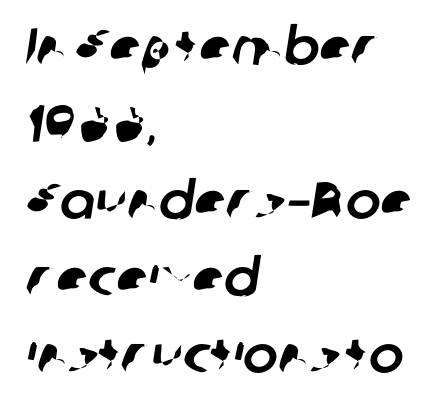
Q: Is the typeface a serif or a sans-serif typeface? A: Sans-serif.
Q: Is the text underlined? A: No.
Q: How is the paragraph aligned? A: Left-aligned.
Q: Is the spacing between letters normal or unusually wide? A: Normal.
Q: Is the spacing between lines tight, normal or loose? A: Normal.
Q: Width (condensed, normal, or wide)? A: Normal.
Q: Stroke contrast? A: Low.
Q: x-height? A: Medium.
Q: Monospaced? A: No.
